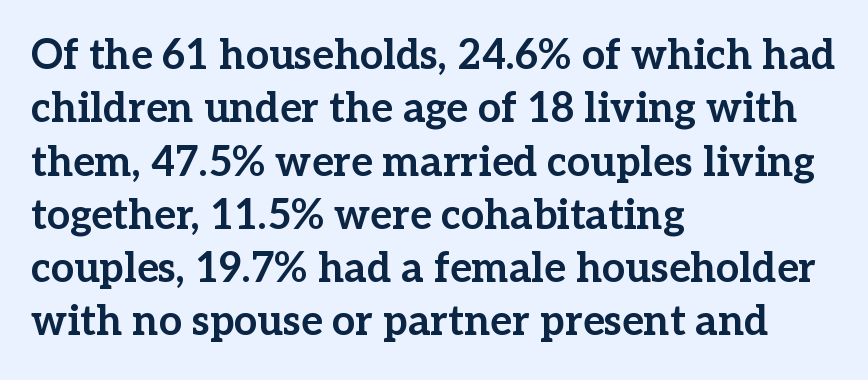
{"serif": "yes", "italic": "no", "bold": "yes", "weight": "bold", "width": "normal", "stroke_contrast": "low", "x_height": "medium", "monospaced": "no", "underline": "no", "align": "left", "line_spacing": "normal", "line_spacing_ratio": 1.3, "letter_spacing": "normal", "letter_spacing_em": 0.0, "glyph_px": 41}
